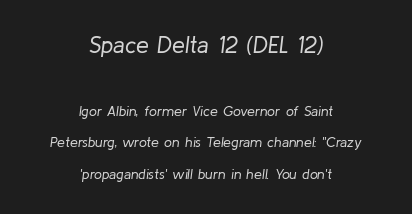
The image shows 23 px text type, italic (leaning right); set centered, loose line spacing (2.27x), normal letter spacing, not underlined; the first (top) block is 1.64x larger.
